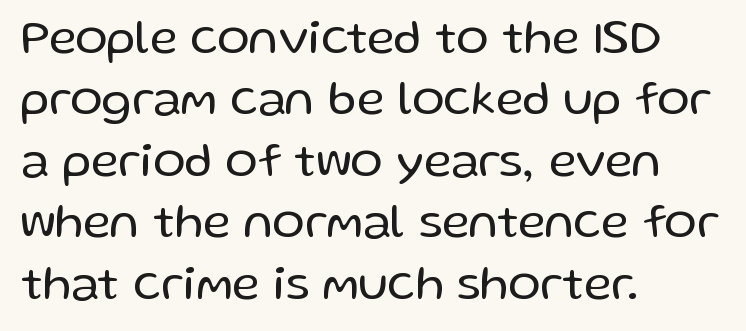
{"serif": "no", "italic": "no", "bold": "no", "weight": "regular", "width": "normal", "stroke_contrast": "low", "x_height": "medium", "monospaced": "no", "underline": "no", "align": "left", "line_spacing": "normal", "line_spacing_ratio": 1.28, "letter_spacing": "normal", "letter_spacing_em": 0.0, "glyph_px": 48}
